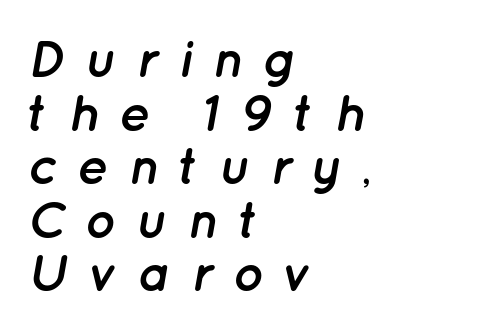
Q: Is the text bold? A: Yes.
Q: Is the text italic (slanted)? A: Yes, it leans right by about 12 degrees.
Q: Is the text underlined? A: No.
Q: How is the paragraph aligned? A: Left-aligned.
Q: Is the spacing between letters normal or unusually wide? A: Unusually wide.
Q: Is the spacing between lines tight, normal or loose? A: Tight.
Q: Width (condensed, normal, or wide)? A: Normal.
Q: Stroke contrast? A: Low.
Q: x-height? A: Medium.
Q: Monospaced? A: No.
